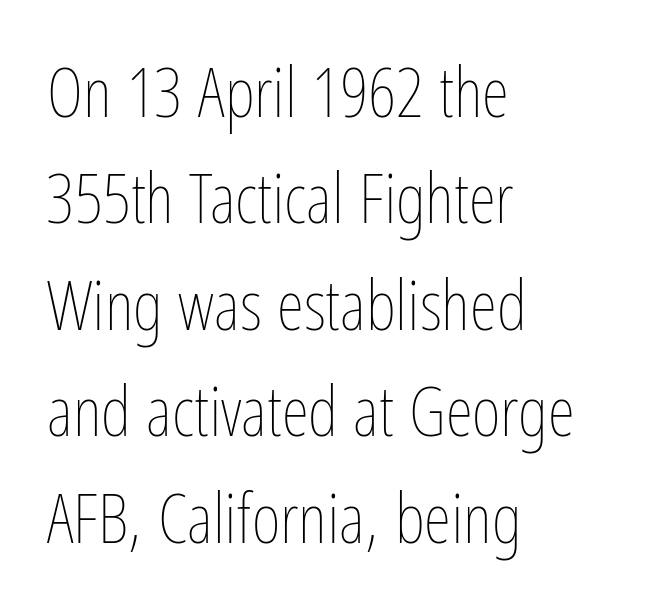
Q: Is the text bold? A: No.
Q: Is the text italic (slanted)? A: No, it is upright.
Q: Is the text underlined? A: No.
Q: How is the paragraph aligned? A: Left-aligned.
Q: Is the spacing between letters normal or unusually wide? A: Normal.
Q: Is the spacing between lines tight, normal or loose? A: Normal.
Q: Width (condensed, normal, or wide)? A: Condensed.
Q: Stroke contrast? A: Low.
Q: x-height? A: Medium.
Q: Monospaced? A: No.
